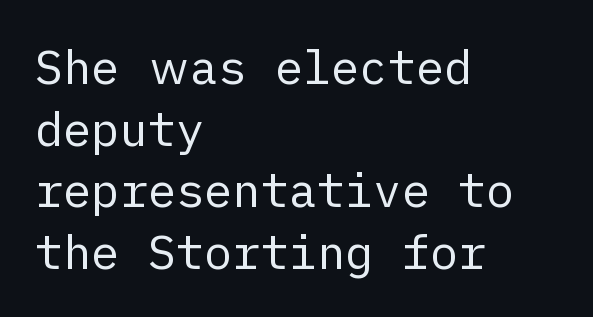
In terms of letterform style, serifs are entirely absent. Caption: face not bold, strokes unweighted. A bare baseline throughout the passage. The horizontal fit of the characters is conventional and even.
